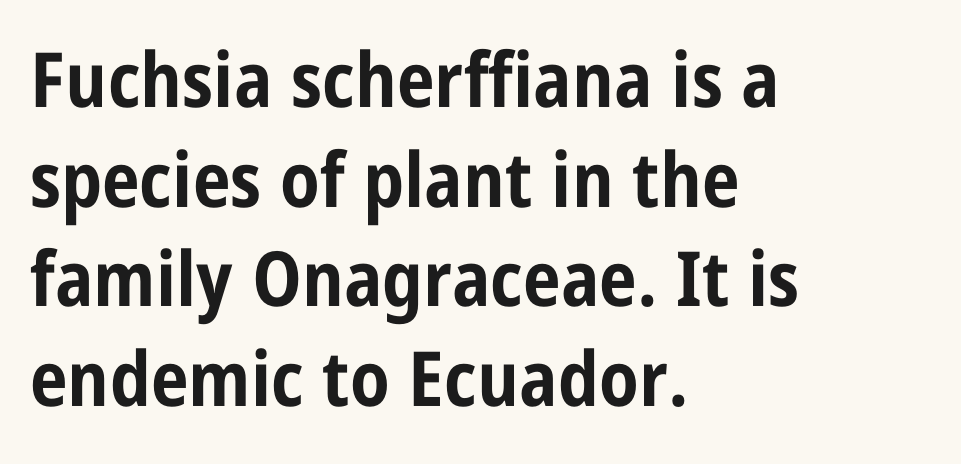
{"serif": "no", "italic": "no", "bold": "yes", "weight": "bold", "width": "condensed", "stroke_contrast": "low", "x_height": "large", "monospaced": "no", "underline": "no", "align": "left", "line_spacing": "normal", "line_spacing_ratio": 1.31, "letter_spacing": "normal", "letter_spacing_em": 0.0, "glyph_px": 76}
